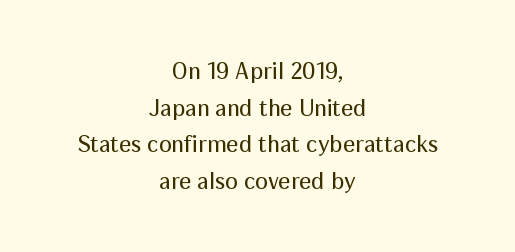
{"italic": "no", "bold": "no", "underline": "no", "align": "center", "line_spacing": "normal", "line_spacing_ratio": 1.53, "letter_spacing": "normal", "letter_spacing_em": 0.0, "glyph_px": 24}
